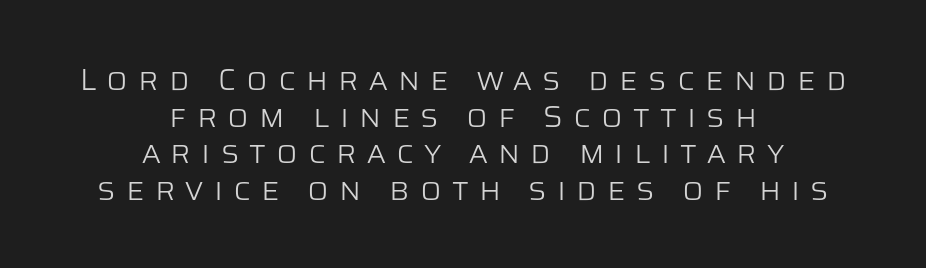
The image shows 31 px light sans-serif type, upright; set centered, line spacing 1.18x, unusually wide letter spacing (+0.33 em), not underlined; low stroke contrast and a large x-height.
